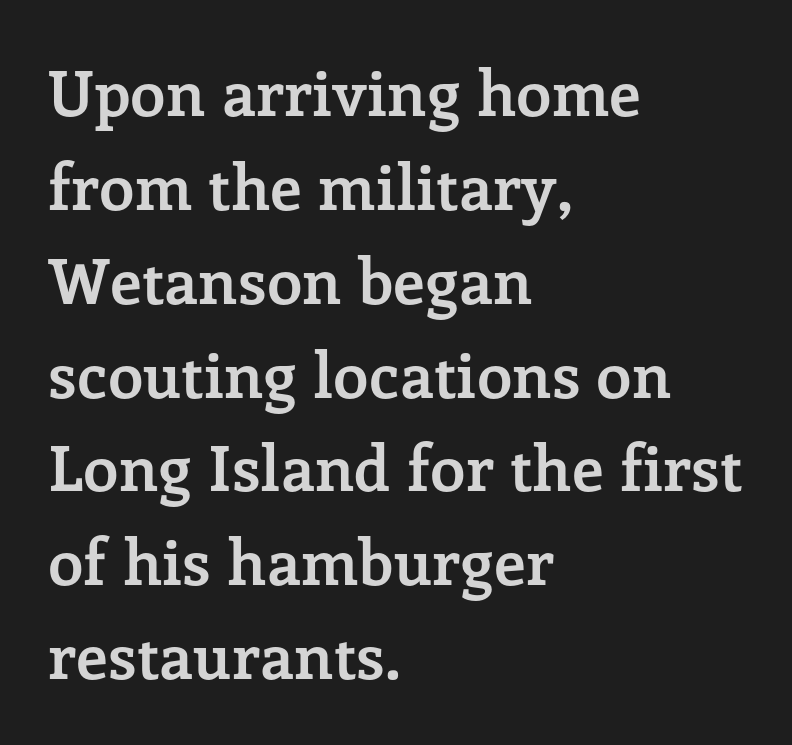
{"serif": "yes", "italic": "no", "bold": "yes", "weight": "semibold", "width": "normal", "stroke_contrast": "low", "x_height": "medium", "monospaced": "no", "underline": "no", "align": "left", "line_spacing": "normal", "line_spacing_ratio": 1.49, "letter_spacing": "normal", "letter_spacing_em": 0.0, "glyph_px": 63}
